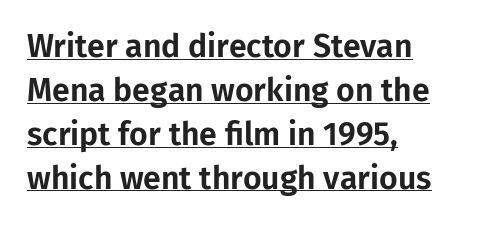
{"serif": "no", "italic": "no", "width": "normal", "stroke_contrast": "low", "x_height": "medium", "monospaced": "no", "underline": "yes", "align": "left", "line_spacing": "normal", "line_spacing_ratio": 1.37, "letter_spacing": "normal", "letter_spacing_em": 0.0, "glyph_px": 32}
